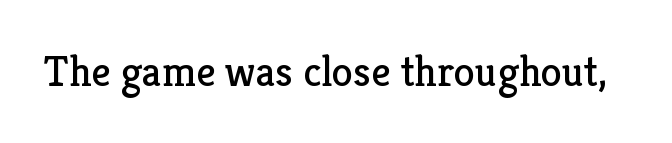
Unlike italic type, these characters show no tilt at all. Beneath every word, the page is bare. Proportional: the letters do not fall into vertical columns. The type family on display is of the serif kind. Stems and bowls with no extra thickness — not bold. Each word holds together tightly as a unit, with standard inter-letter gaps.
